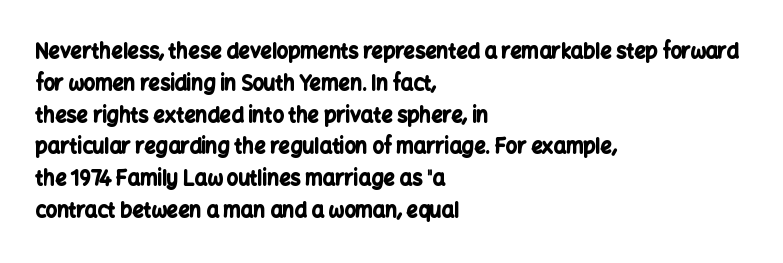
{"italic": "no", "bold": "yes", "underline": "no", "align": "left", "line_spacing": "normal", "line_spacing_ratio": 1.59, "letter_spacing": "normal", "letter_spacing_em": 0.0, "glyph_px": 20}
